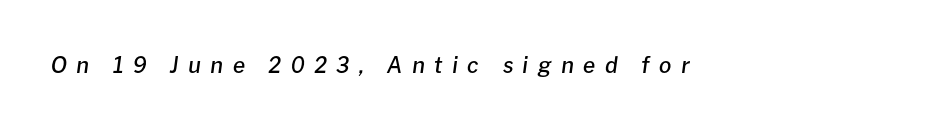
Students, this is semibold: more ink than regular, less than bold. The passage shown leans; its letterforms are oblique. Caption: expanded tracking, letters set apart. Glance below the letters and you will spot only blank space.
